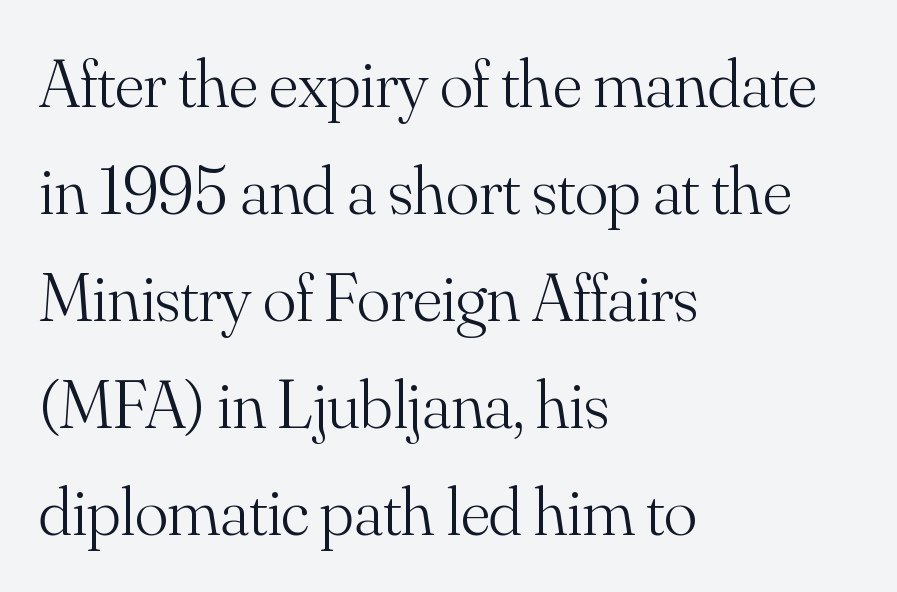
Q: Is the text bold? A: No.
Q: Is the text italic (slanted)? A: No, it is upright.
Q: Is the typeface a serif or a sans-serif typeface? A: Serif.
Q: Is the text underlined? A: No.
Q: How is the paragraph aligned? A: Left-aligned.
Q: Is the spacing between letters normal or unusually wide? A: Normal.
Q: Is the spacing between lines tight, normal or loose? A: Normal.
Q: Width (condensed, normal, or wide)? A: Normal.
Q: Stroke contrast? A: Medium.
Q: x-height? A: Small.
Q: Monospaced? A: No.
